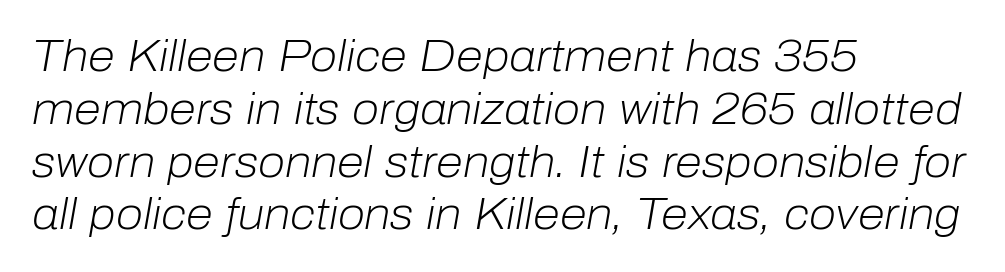
{"italic": "yes", "lean": "right", "slant_degrees": 10, "bold": "no", "weight": "light", "width": "normal", "stroke_contrast": "low", "x_height": "medium", "monospaced": "no", "underline": "no", "align": "left", "line_spacing_ratio": 1.2, "letter_spacing": "normal", "letter_spacing_em": 0.0, "glyph_px": 44}
